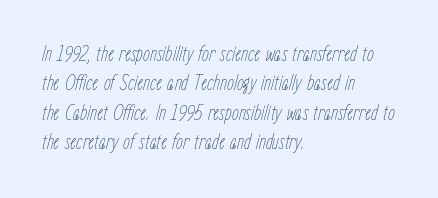
The image shows 22 px text type, italic (leaning right); set left-aligned, normal line spacing (1.33x), normal letter spacing, not underlined.
